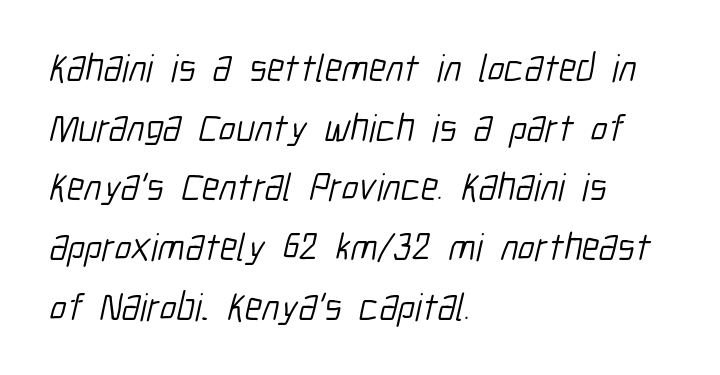
The image shows 39 px light, condensed sans-serif type; set left-aligned, normal line spacing (1.53x), normal letter spacing, not underlined; low stroke contrast and a medium x-height.
